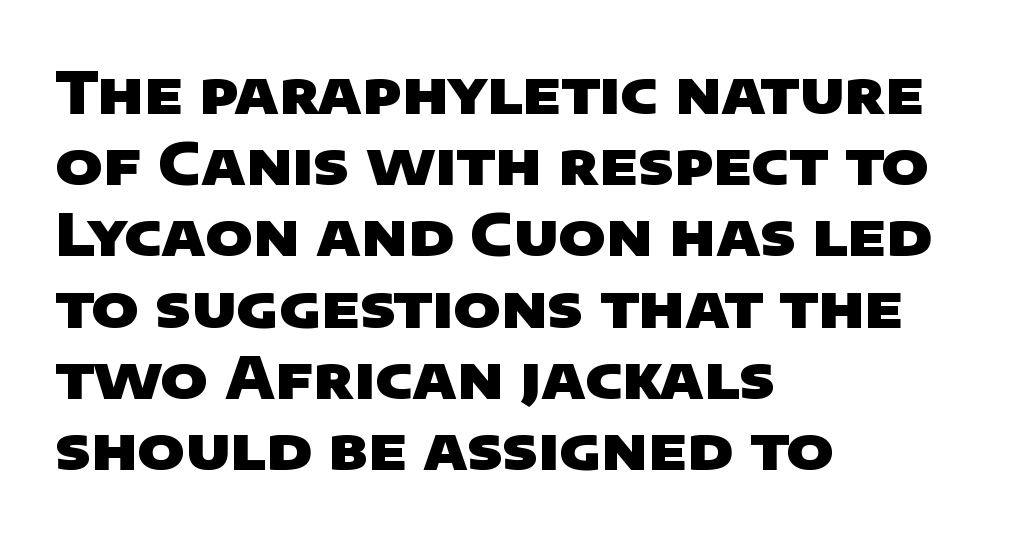
The letters sit at their default tracking, neither squeezed nor spread. One glance says typical: line gaps are just what's usual. This sample uses a sans-serif face. The face used here is proportionally spaced, like ordinary book or web type.
